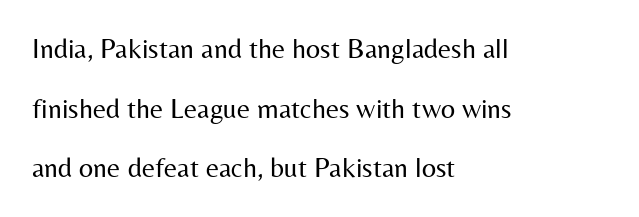
Q: Is the text bold? A: No.
Q: Is the text italic (slanted)? A: No, it is upright.
Q: Is the typeface a serif or a sans-serif typeface? A: Sans-serif.
Q: Is the text underlined? A: No.
Q: How is the paragraph aligned? A: Left-aligned.
Q: Is the spacing between letters normal or unusually wide? A: Normal.
Q: Is the spacing between lines tight, normal or loose? A: Loose.
Q: Width (condensed, normal, or wide)? A: Normal.
Q: Stroke contrast? A: Medium.
Q: x-height? A: Medium.
Q: Monospaced? A: No.
